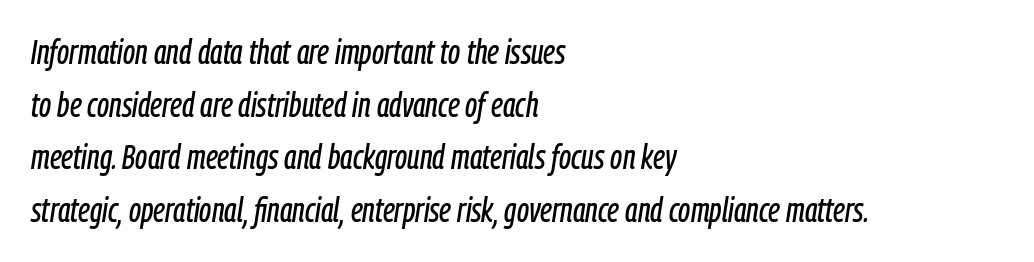
The image shows 34 px condensed type, italic (leaning right); set left-aligned, normal line spacing (1.55x), normal letter spacing, not underlined; low stroke contrast and a medium x-height.
